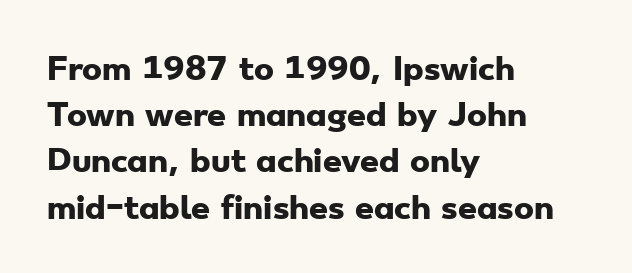
{"serif": "no", "bold": "yes", "weight": "heavy", "width": "wide", "stroke_contrast": "low", "x_height": "small", "monospaced": "no", "underline": "no", "align": "left", "line_spacing": "normal", "line_spacing_ratio": 1.54, "letter_spacing": "normal", "letter_spacing_em": 0.0, "glyph_px": 30}
